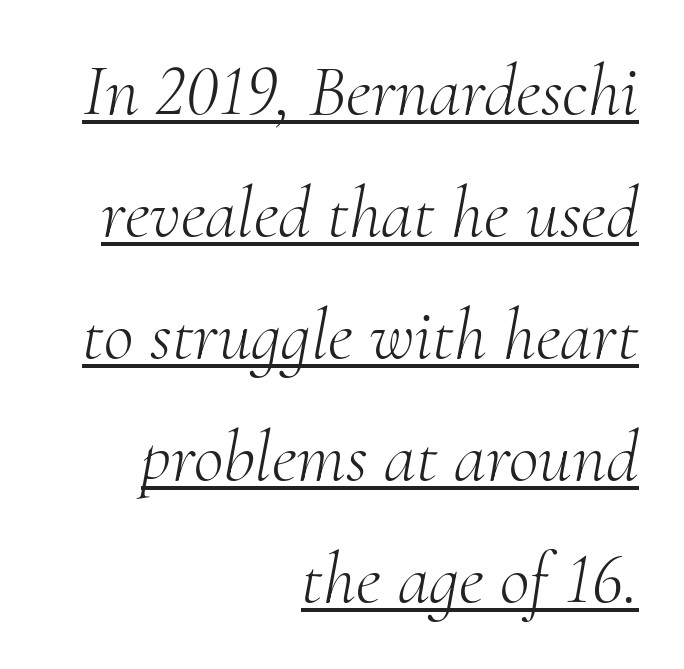
Underline: present. The passage shown is not bold in any degree. Nothing unusual about the tracking: characters are spaced as the font intends. The face used here is proportionally spaced, like ordinary book or web type.
